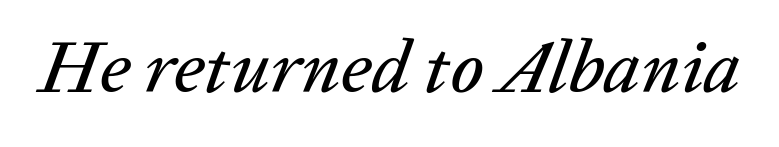
The image shows 74 px text type, italic (leaning right); set normal letter spacing, not underlined; low stroke contrast and a medium x-height.
